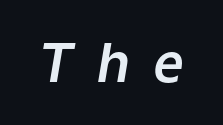
This sample has the flowing, uneven cadence of proportional lettering. Descenders hang freely into open space. Tall strokes in this sample are angled rather than plumb. The letterforms stand isolated, each surrounded by extra space.
